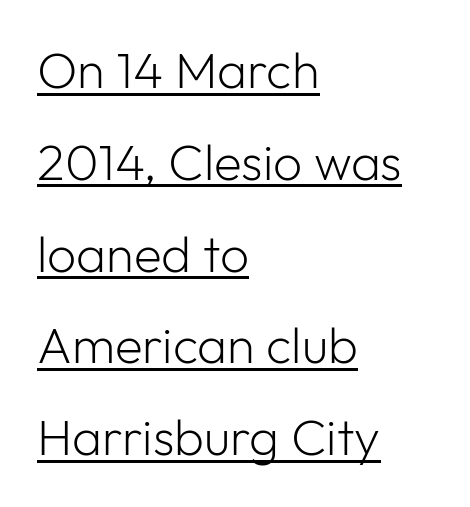
Bold? No — there's no thickening of the strokes. The paragraph shown leans on its left margin. The line texture is even and compact thanks to regular tracking. Note the varied advance widths — an 'i' is clearly narrower than an 'm'. The characters display no serif detailing; their extremities are plain.
